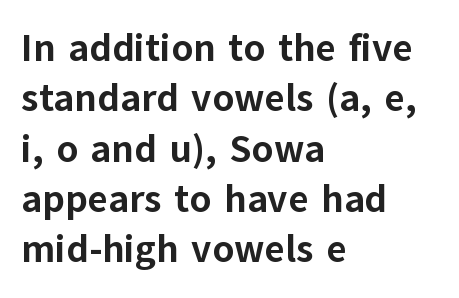
Q: Is the text bold? A: Yes.
Q: Is the text italic (slanted)? A: No, it is upright.
Q: Is the typeface a serif or a sans-serif typeface? A: Sans-serif.
Q: Is the text underlined? A: No.
Q: How is the paragraph aligned? A: Left-aligned.
Q: Is the spacing between letters normal or unusually wide? A: Normal.
Q: Is the spacing between lines tight, normal or loose? A: Normal.
Q: Width (condensed, normal, or wide)? A: Normal.
Q: Stroke contrast? A: Low.
Q: x-height? A: Medium.
Q: Monospaced? A: No.
